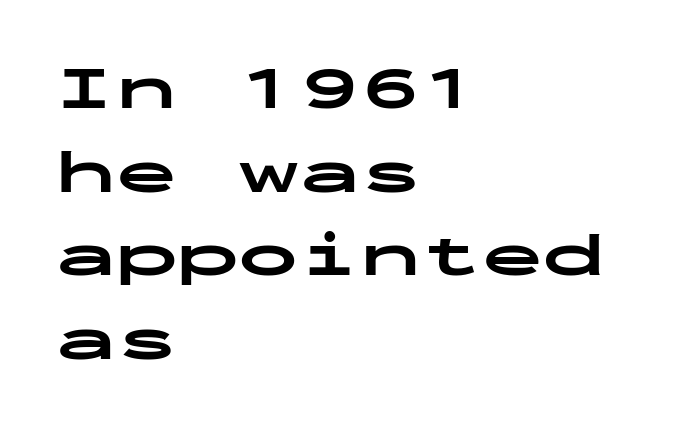
Q: Is the text bold? A: Yes.
Q: Is the text italic (slanted)? A: No, it is upright.
Q: Is the typeface a serif or a sans-serif typeface? A: Sans-serif.
Q: Is the text underlined? A: No.
Q: How is the paragraph aligned? A: Left-aligned.
Q: Is the spacing between letters normal or unusually wide? A: Normal.
Q: Is the spacing between lines tight, normal or loose? A: Normal.
Q: Width (condensed, normal, or wide)? A: Wide.
Q: Stroke contrast? A: Low.
Q: x-height? A: Medium.
Q: Monospaced? A: Yes.
